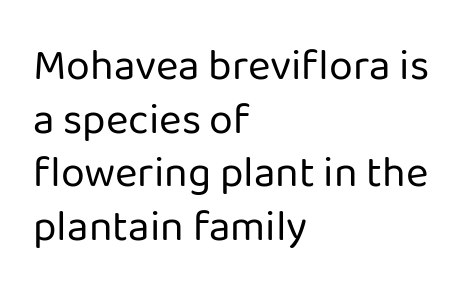
{"serif": "no", "italic": "no", "bold": "no", "weight": "regular", "width": "normal", "stroke_contrast": "low", "x_height": "medium", "monospaced": "no", "underline": "no", "align": "left", "line_spacing": "normal", "line_spacing_ratio": 1.25, "letter_spacing": "normal", "letter_spacing_em": 0.0, "glyph_px": 43}
